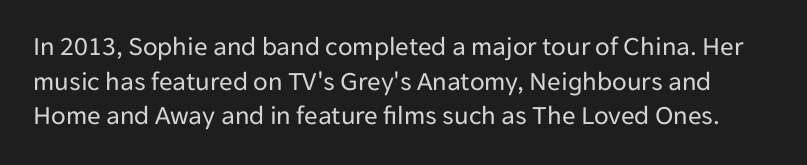
The image shows 27 px text type, upright; set normal line spacing (1.28x), normal letter spacing, not underlined.
